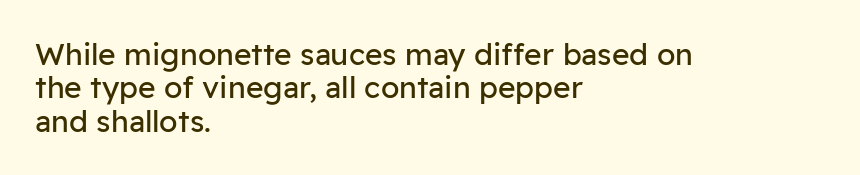
The image shows 30 px regular-weight sans-serif type, upright; set left-aligned, tight line spacing (1.11x), normal letter spacing, not underlined; low stroke contrast and a medium x-height.
